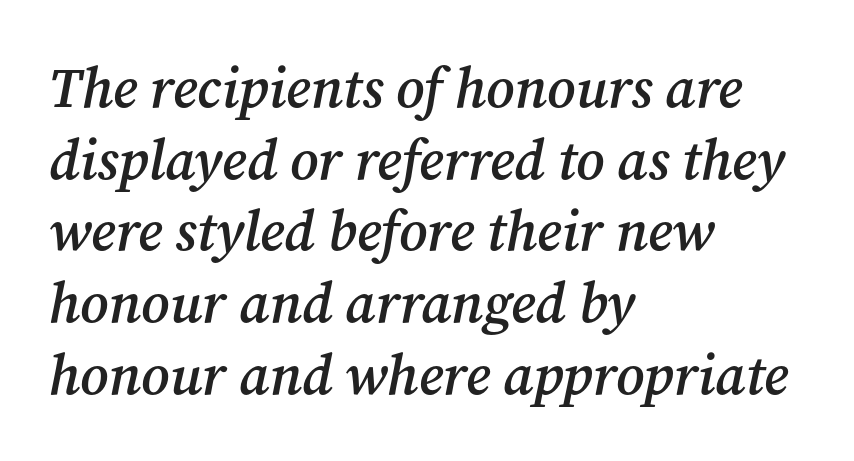
{"serif": "yes", "italic": "yes", "lean": "right", "slant_degrees": 12, "bold": "semi", "weight": "semibold", "width": "normal", "stroke_contrast": "medium", "x_height": "medium", "monospaced": "no", "underline": "no", "align": "left", "line_spacing": "normal", "line_spacing_ratio": 1.28, "letter_spacing": "normal", "letter_spacing_em": 0.0, "glyph_px": 56}
